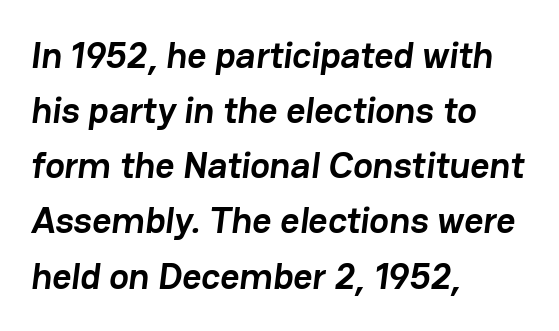
How would I describe the line gaps? Plain and ordinary. Each glyph is drawn with heavy, bold strokes. The passage is arranged the way most books set body copy — flush left. These lines are rendered in a variable-pitch font. The face used here is rendered with its standard letterfit.
